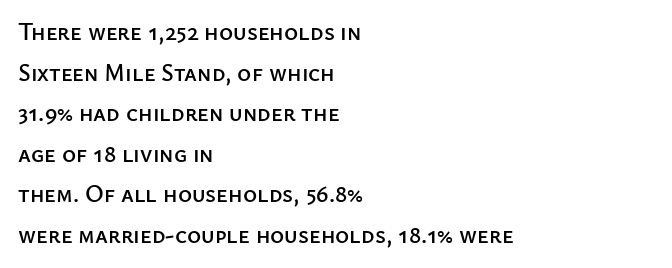
The image shows 24 px text type, upright; set left-aligned, normal line spacing (1.69x), normal letter spacing, not underlined.
